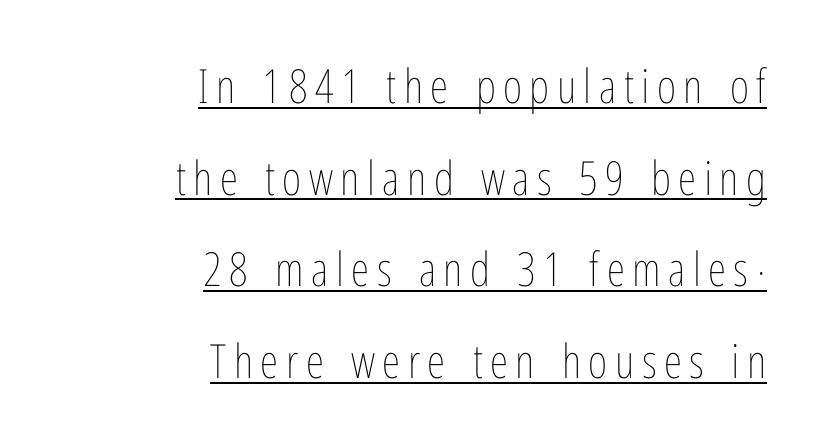
Q: Is the text bold? A: No.
Q: Is the text italic (slanted)? A: No, it is upright.
Q: Is the text underlined? A: Yes.
Q: How is the paragraph aligned? A: Right-aligned.
Q: Is the spacing between lines tight, normal or loose? A: Loose.
Q: Width (condensed, normal, or wide)? A: Condensed.
Q: Stroke contrast? A: Low.
Q: x-height? A: Medium.
Q: Monospaced? A: No.
